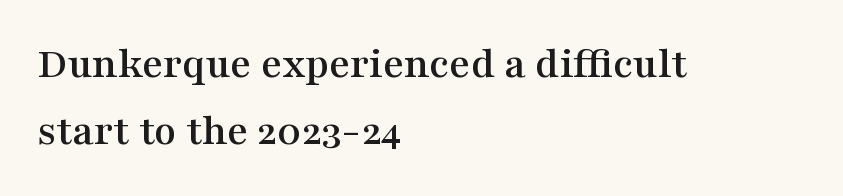
The image shows 45 px wide serif type, upright; set left-aligned, normal line spacing (1.48x), normal letter spacing, not underlined; medium stroke contrast and a medium x-height.
